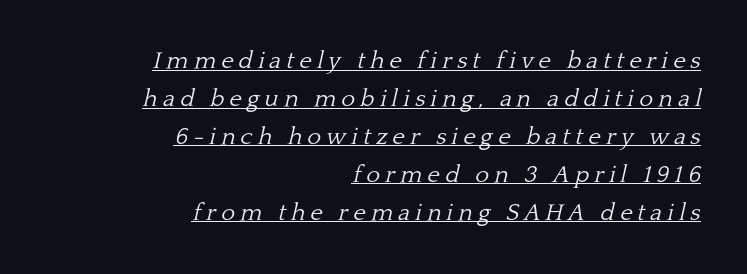
The image shows 24 px text type, italic (leaning right); set right-aligned, normal line spacing (1.58x), unusually wide letter spacing (+0.21 em), underlined.
